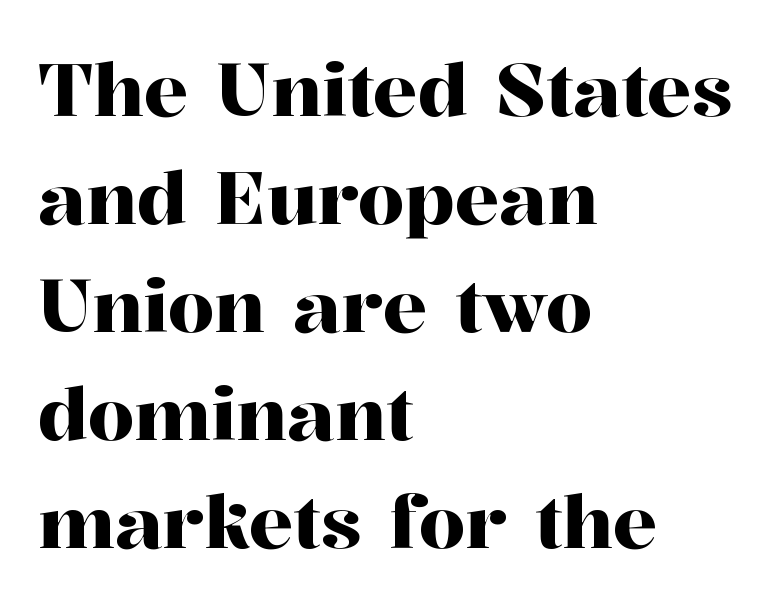
{"serif": "yes", "italic": "no", "width": "normal", "stroke_contrast": "high", "x_height": "medium", "monospaced": "no", "underline": "no", "align": "left", "line_spacing": "normal", "line_spacing_ratio": 1.46, "letter_spacing": "normal", "letter_spacing_em": 0.0, "glyph_px": 74}
